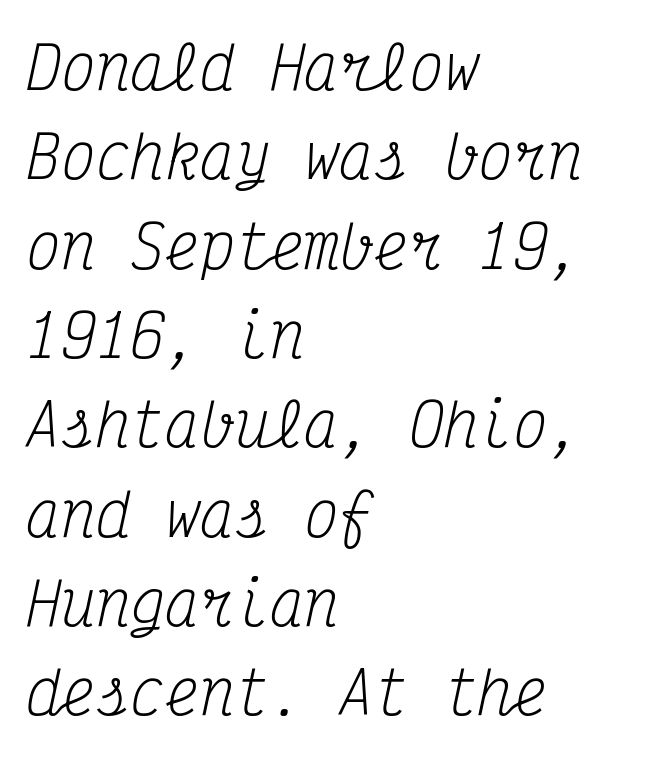
Bare-footed words on every line. These lines are rendered in a fixed-pitch font. Compared with a typical body face, this is equally light or lighter still. The text carries the slant typical of an italic or oblique font. A normal amount of white space separates one row of letters from the next. In CSS terms this would be text-align: left.
